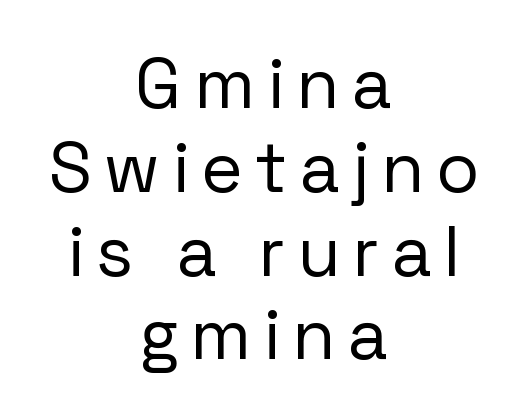
Q: Is the text bold? A: No.
Q: Is the text italic (slanted)? A: No, it is upright.
Q: Is the typeface a serif or a sans-serif typeface? A: Sans-serif.
Q: Is the text underlined? A: No.
Q: How is the paragraph aligned? A: Centered.
Q: Width (condensed, normal, or wide)? A: Normal.
Q: Stroke contrast? A: Low.
Q: x-height? A: Medium.
Q: Monospaced? A: No.
